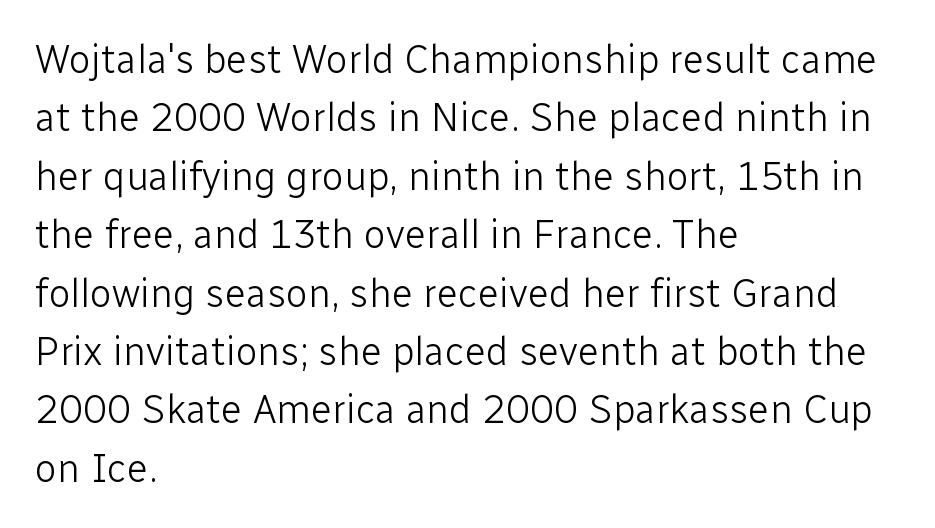
{"serif": "no", "italic": "no", "bold": "no", "weight": "light", "width": "normal", "stroke_contrast": "low", "x_height": "medium", "monospaced": "no", "underline": "no", "align": "left", "line_spacing": "normal", "line_spacing_ratio": 1.46, "letter_spacing": "normal", "letter_spacing_em": 0.0, "glyph_px": 40}
